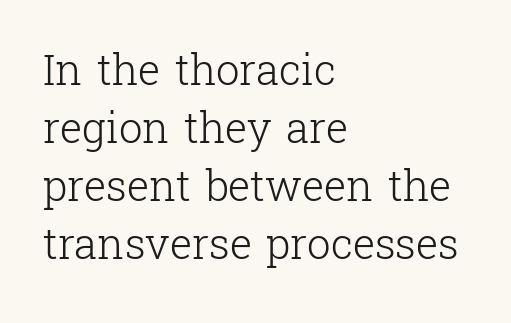
Q: Is the text bold? A: No.
Q: Is the text italic (slanted)? A: No, it is upright.
Q: Is the typeface a serif or a sans-serif typeface? A: Serif.
Q: Is the text underlined? A: No.
Q: How is the paragraph aligned? A: Left-aligned.
Q: Is the spacing between letters normal or unusually wide? A: Normal.
Q: Is the spacing between lines tight, normal or loose? A: Normal.
Q: Width (condensed, normal, or wide)? A: Normal.
Q: Stroke contrast? A: Low.
Q: x-height? A: Medium.
Q: Monospaced? A: No.
